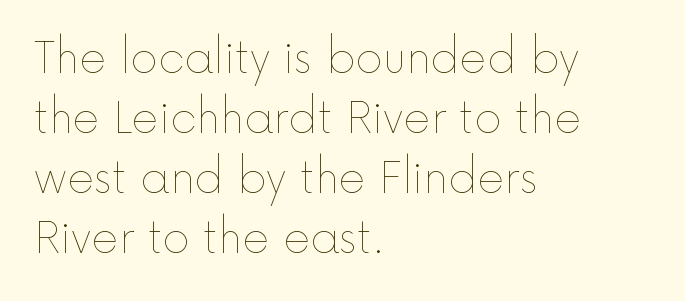
The strip under each line holds only bare page. The weight tops out at a normal text grade. This sample keeps an unexceptional amount of space between lines. The axis of the letterforms is exactly vertical. Here the glyphs are tracked normally, forming tight word shapes.
